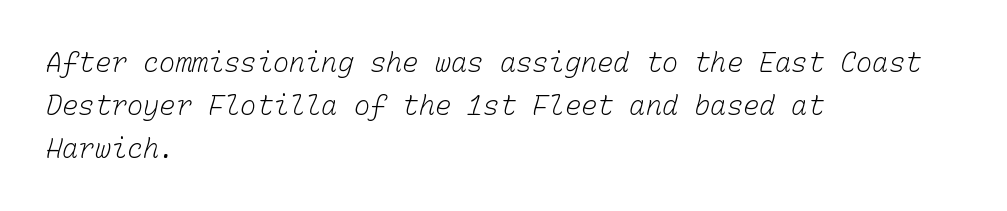
{"bold": "no", "underline": "no", "align": "left", "line_spacing": "normal", "line_spacing_ratio": 1.59, "letter_spacing": "normal", "letter_spacing_em": 0.0, "glyph_px": 27}
